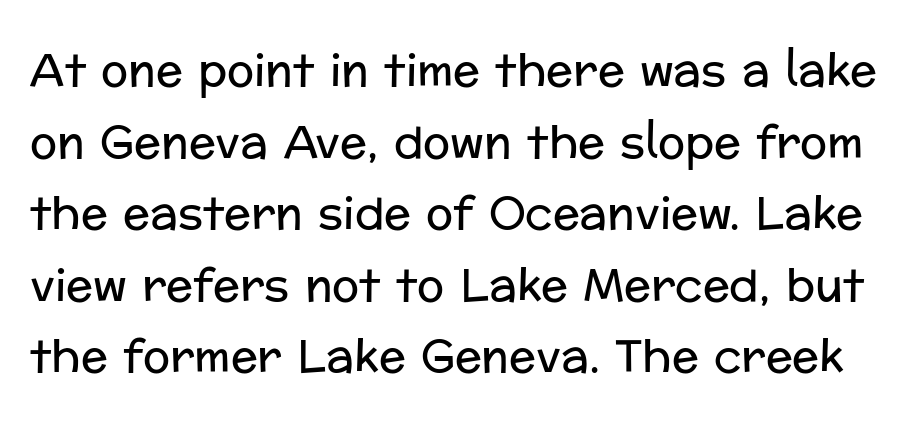
This sample uses plain, unmodified letter spacing. The face used here is proportionally spaced, like ordinary book or web type. Words float on clear page, feet unadorned. No feet cap the strokes, marking this as sans-serif type.
